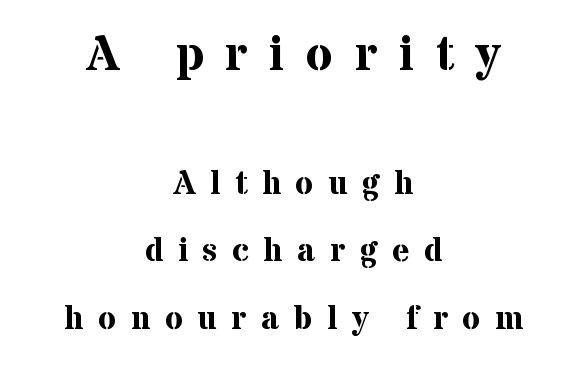
Think of a printed novel: that variable character pitch is what you see here. This is the regular roman posture of the typeface. This sample uses expanded letter spacing, leaving extra air between glyphs. To sum up the face: it has serifs.
